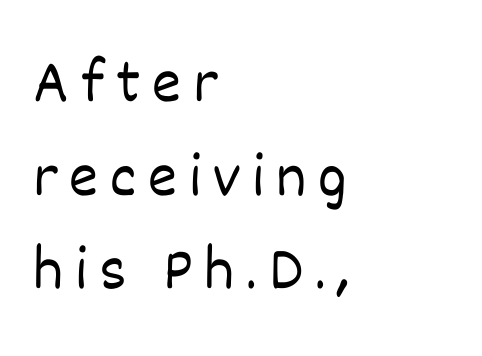
The image shows 62 px light type, upright; set left-aligned, normal line spacing (1.51x), not underlined; low stroke contrast and a large x-height.
